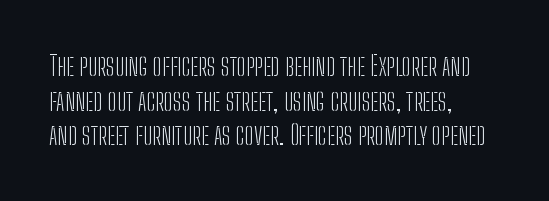
The image shows 27 px text type, upright; set left-aligned, normal line spacing (1.28x), normal letter spacing, not underlined.
